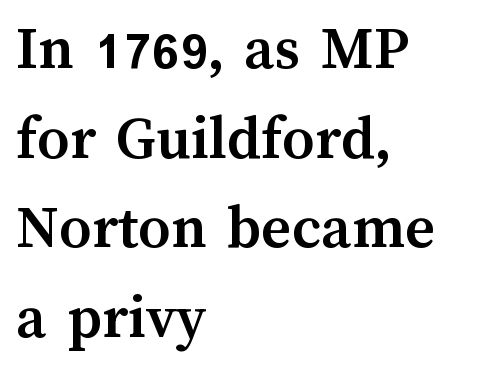
Q: Is the text bold? A: Yes.
Q: Is the text italic (slanted)? A: No, it is upright.
Q: Is the text underlined? A: No.
Q: How is the paragraph aligned? A: Left-aligned.
Q: Is the spacing between letters normal or unusually wide? A: Normal.
Q: Is the spacing between lines tight, normal or loose? A: Normal.
Q: Width (condensed, normal, or wide)? A: Normal.
Q: Stroke contrast? A: Medium.
Q: x-height? A: Medium.
Q: Monospaced? A: No.
